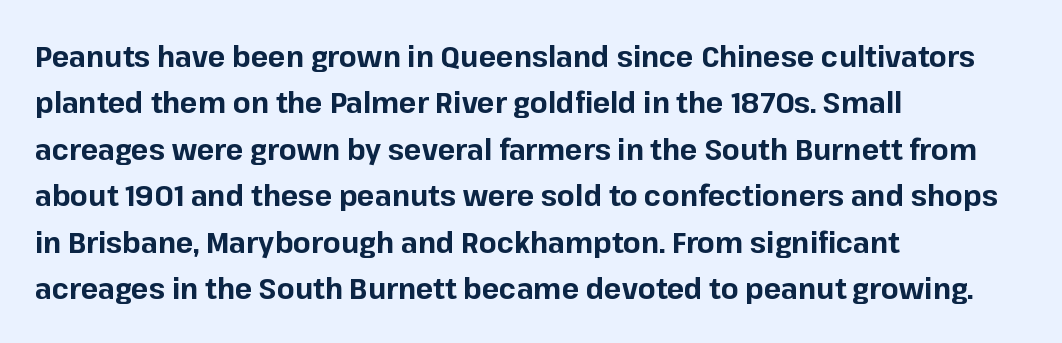
{"serif": "no", "italic": "no", "bold": "yes", "weight": "bold", "width": "normal", "stroke_contrast": "low", "x_height": "medium", "monospaced": "no", "underline": "no", "align": "left", "line_spacing": "normal", "line_spacing_ratio": 1.6, "letter_spacing": "normal", "letter_spacing_em": 0.0, "glyph_px": 29}
